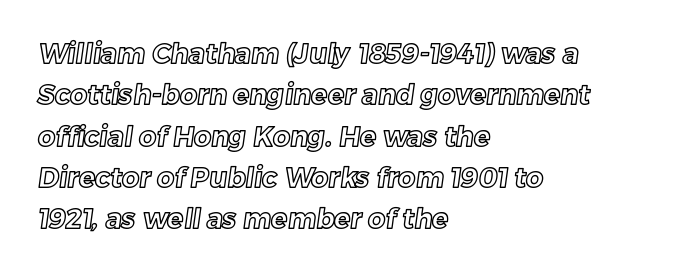
Any mark beneath the type? The region is blank. The space between consecutive lines is moderate. Short and long lines alike share a common starting point at left. This sample uses plain, unmodified letter spacing.
